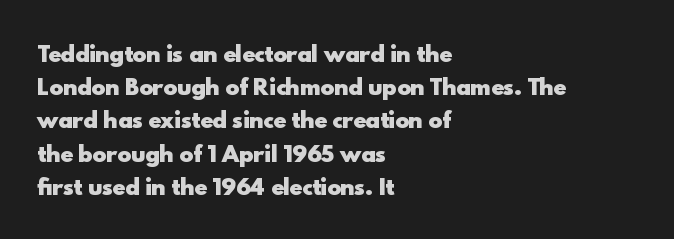
Q: Is the text bold? A: Yes.
Q: Is the text italic (slanted)? A: No, it is upright.
Q: Is the text underlined? A: No.
Q: How is the paragraph aligned? A: Left-aligned.
Q: Is the spacing between letters normal or unusually wide? A: Normal.
Q: Is the spacing between lines tight, normal or loose? A: Normal.
